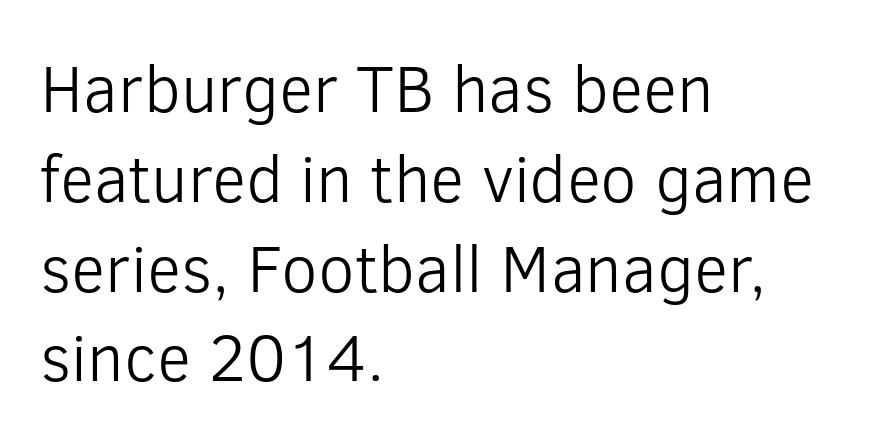
The rendering uses natural spacing where letterforms have individual widths. This rendering features lettering with no underline. Teacher's note: observe the even left margin — that is flush-left alignment. The axis of the letterforms is exactly vertical.
